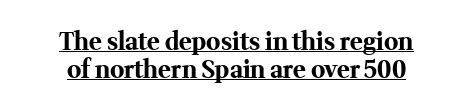
Both edges are ragged and mirror each other, which tells us the setting is centered. The words here are underlined. Horizontal bands of white between lines are thin slivers. Heavy-handed strokes throughout: this text is bold. Posture: straight, roman, zero tilt. Tracking value appears to be zero — textbook default spacing.
